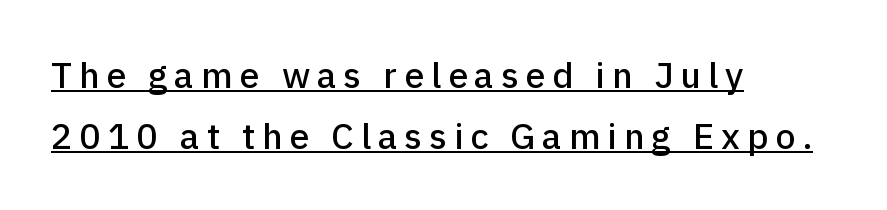
{"serif": "no", "italic": "no", "width": "normal", "stroke_contrast": "low", "x_height": "medium", "monospaced": "no", "underline": "yes", "align": "left", "line_spacing": "normal", "line_spacing_ratio": 1.69, "glyph_px": 36}
